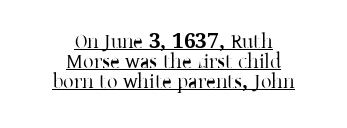
{"italic": "no", "underline": "yes", "align": "center", "line_spacing": "tight", "line_spacing_ratio": 0.95, "letter_spacing": "normal", "letter_spacing_em": 0.0, "glyph_px": 21}
